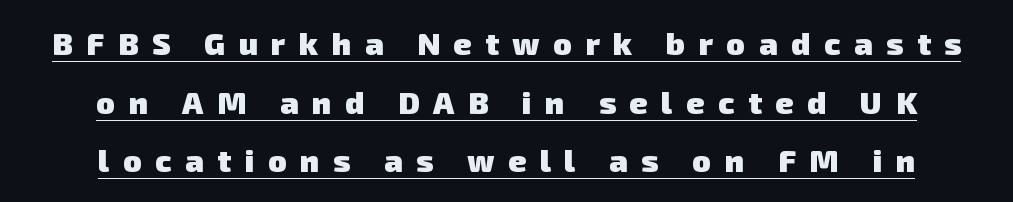
Someone cranked the tracking dial way up on this one. The lines are quadded center. This sample carries an underscore along the baseline area. This sample has the flowing, uneven cadence of proportional lettering. This sample uses a sans-serif face. I'd describe the lettering as bold — thick and assertive.
